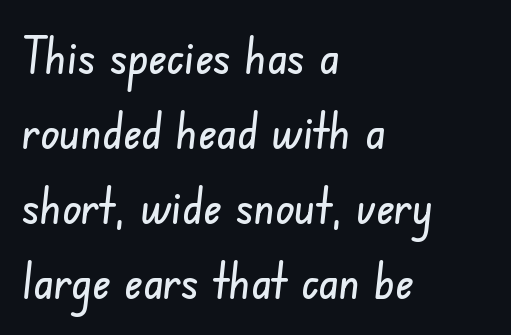
Q: Is the typeface a serif or a sans-serif typeface? A: Sans-serif.
Q: Is the text underlined? A: No.
Q: How is the paragraph aligned? A: Left-aligned.
Q: Is the spacing between letters normal or unusually wide? A: Normal.
Q: Is the spacing between lines tight, normal or loose? A: Normal.
Q: Width (condensed, normal, or wide)? A: Condensed.
Q: Stroke contrast? A: Low.
Q: x-height? A: Small.
Q: Monospaced? A: No.
